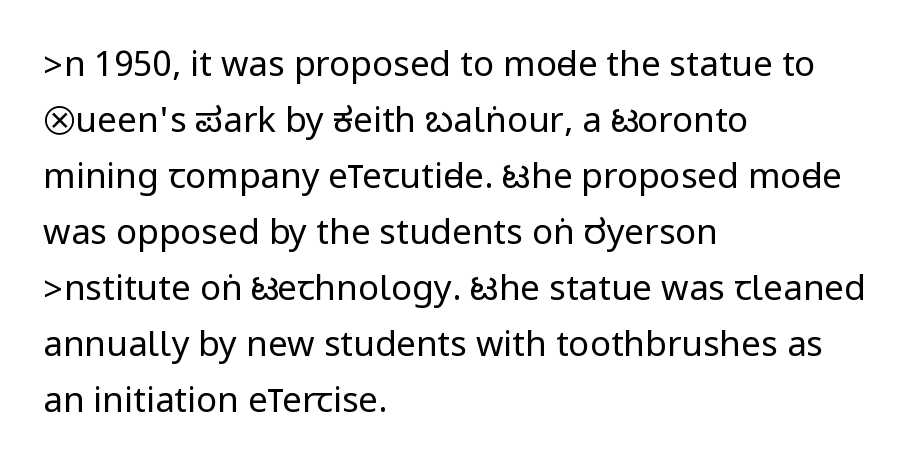
Q: Is the text bold? A: No.
Q: Is the text italic (slanted)? A: No, it is upright.
Q: Is the typeface a serif or a sans-serif typeface? A: Sans-serif.
Q: Is the text underlined? A: No.
Q: How is the paragraph aligned? A: Left-aligned.
Q: Is the spacing between letters normal or unusually wide? A: Normal.
Q: Is the spacing between lines tight, normal or loose? A: Normal.
Q: Width (condensed, normal, or wide)? A: Condensed.
Q: Stroke contrast? A: Low.
